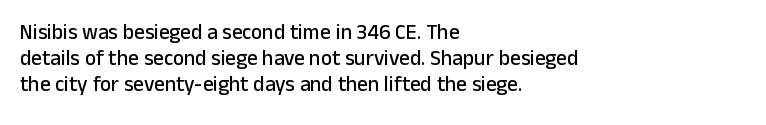
The typesetter chose a ragged-right arrangement here. The type sits square on the baseline with zero lean. There is no visible air inserted between adjacent glyphs. Has an underline been added? It has not.
